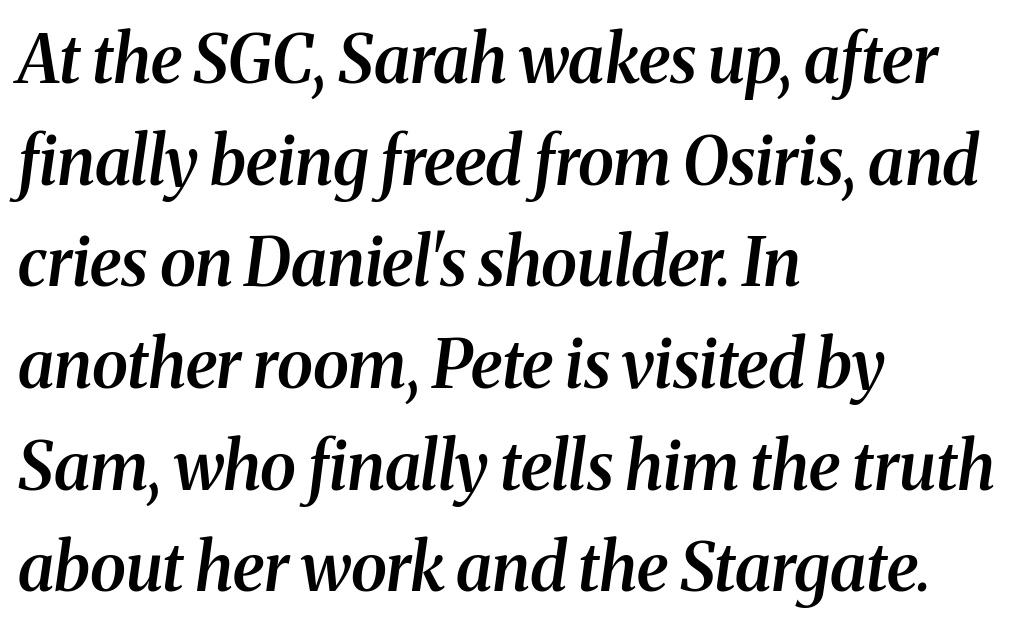
A student would call this left alignment; a typographer would say flush left, rag right. Spacing verdict: proportional, widths tailored to each character. Between one letter and the next there's only the usual sliver of space. Stroke terminals: seriffed.
